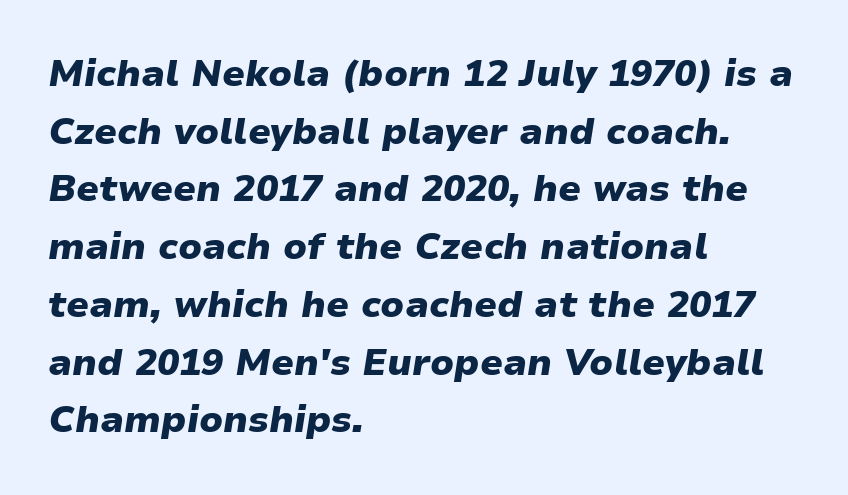
{"italic": "yes", "lean": "right", "slant_degrees": 9, "bold": "yes", "weight": "heavy", "width": "normal", "stroke_contrast": "low", "x_height": "medium", "monospaced": "no", "underline": "no", "align": "left", "line_spacing": "normal", "line_spacing_ratio": 1.56, "letter_spacing": "normal", "letter_spacing_em": 0.0, "glyph_px": 37}
